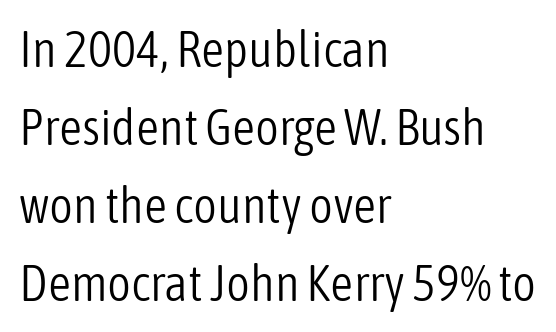
Unlike italic type, these characters show no tilt at all. The letters look calm and open, with moderate or lighter stems. Check under the words: just untouched page. This sample is left-justified, so line endings fall wherever the words run out.
